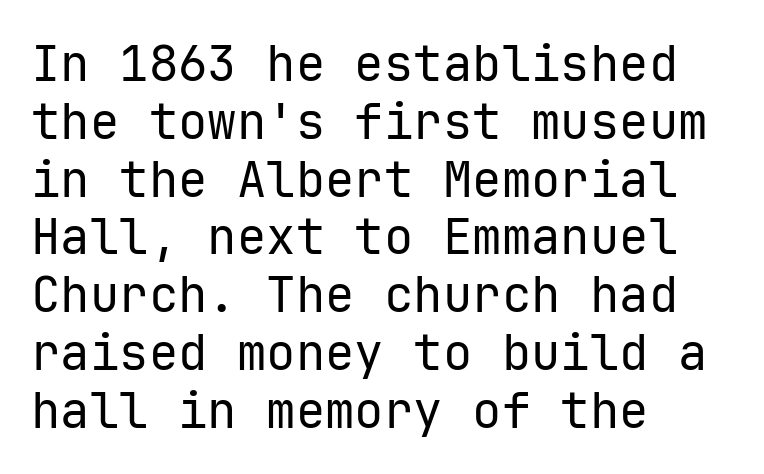
Q: Is the text bold? A: No.
Q: Is the text italic (slanted)? A: No, it is upright.
Q: Is the typeface a serif or a sans-serif typeface? A: Sans-serif.
Q: Is the text underlined? A: No.
Q: How is the paragraph aligned? A: Left-aligned.
Q: Is the spacing between letters normal or unusually wide? A: Normal.
Q: Width (condensed, normal, or wide)? A: Normal.
Q: Stroke contrast? A: Low.
Q: x-height? A: Medium.
Q: Monospaced? A: Yes.
